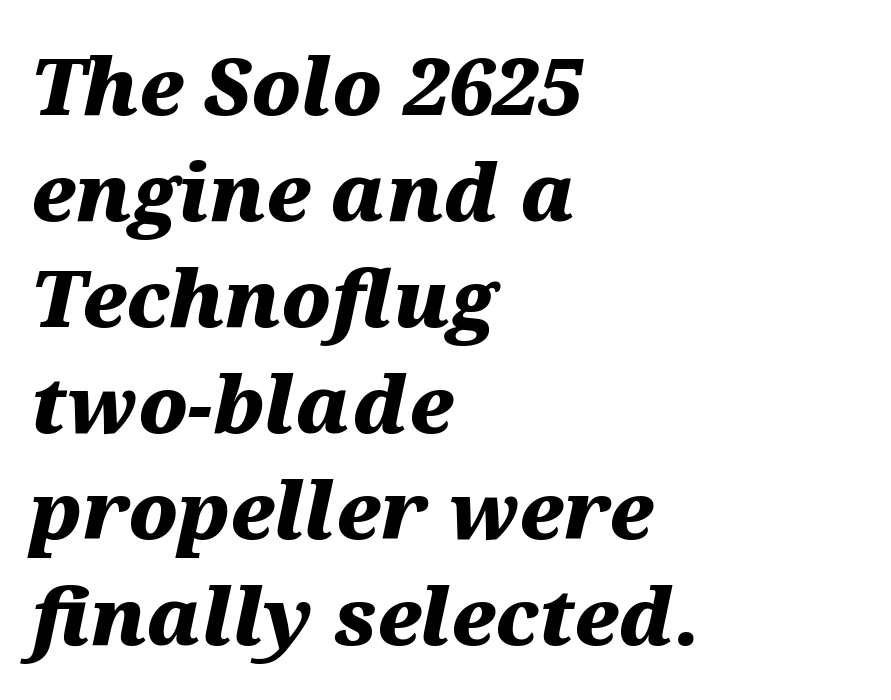
The image shows 78 px heavy, wide type, italic (leaning right); set left-aligned, normal line spacing (1.36x), normal letter spacing, not underlined; medium stroke contrast and a medium x-height.
